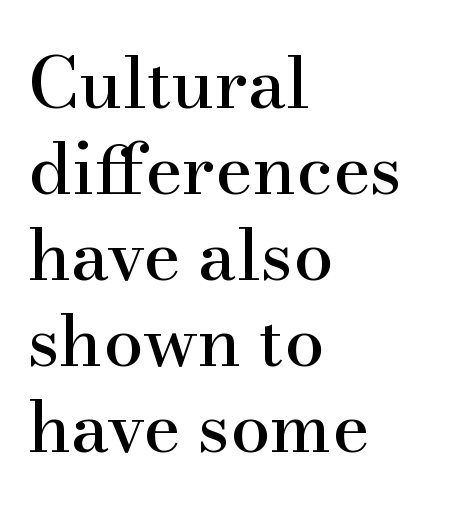
{"serif": "yes", "italic": "no", "width": "normal", "stroke_contrast": "high", "x_height": "small", "monospaced": "no", "underline": "no", "align": "left", "line_spacing_ratio": 1.21, "letter_spacing": "normal", "letter_spacing_em": 0.0, "glyph_px": 71}
